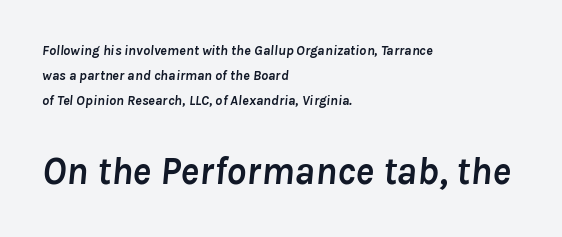
Q: Is the text bold? A: Yes.
Q: Is the text italic (slanted)? A: Yes, it leans right by about 8 degrees.
Q: Is the text underlined? A: No.
Q: How is the paragraph aligned? A: Left-aligned.
Q: Is the spacing between letters normal or unusually wide? A: Normal.
Q: Which block of text is set in a larger size, the first (top) or the second (bottom)? A: The second (bottom) one.
Q: Width (condensed, normal, or wide)? A: Normal.
Q: Stroke contrast? A: Low.
Q: x-height? A: Medium.
Q: Monospaced? A: No.
